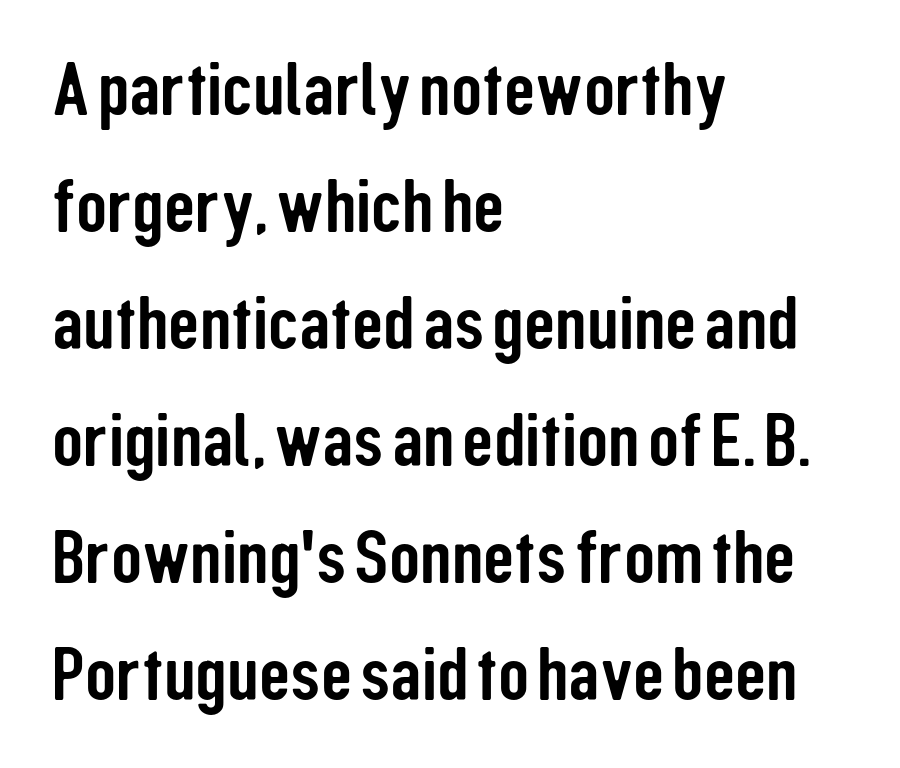
{"serif": "no", "italic": "no", "width": "condensed", "stroke_contrast": "low", "x_height": "medium", "monospaced": "no", "underline": "no", "align": "left", "line_spacing": "normal", "line_spacing_ratio": 1.52, "letter_spacing": "normal", "letter_spacing_em": 0.0, "glyph_px": 77}
